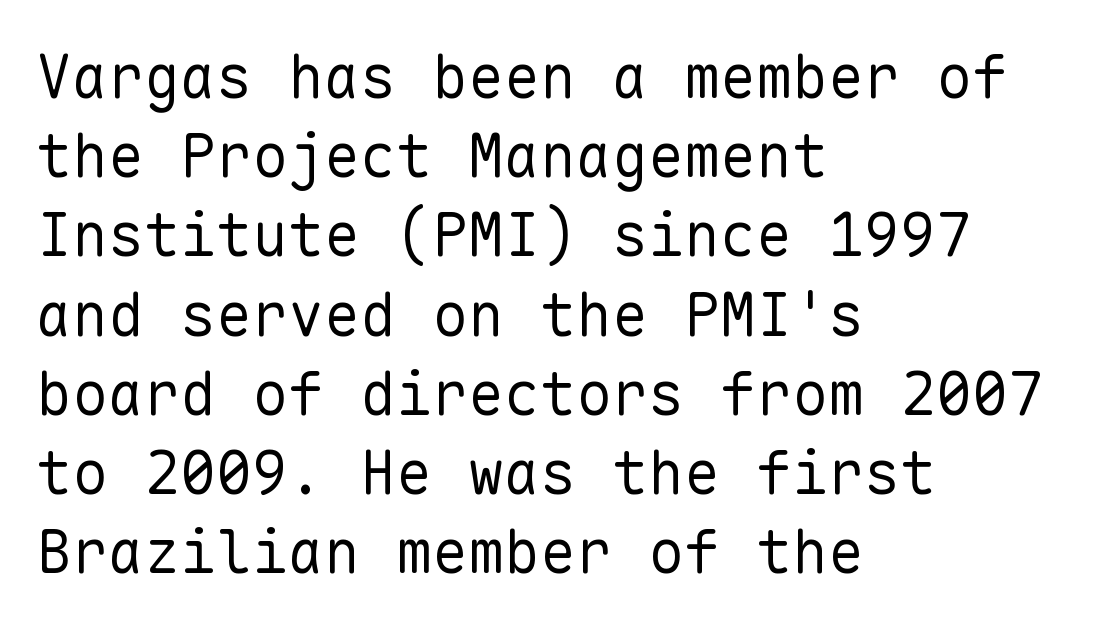
A typesetter would call this leading conventional body-copy spacing. The rendering shows plain stroke endings on the letterforms — a sans-serif design. No extra ink here — the face is not bold. Every character sits straight up, as roman type does.
